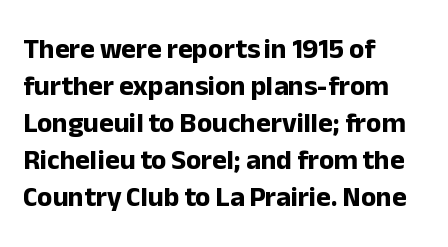
{"serif": "no", "italic": "no", "bold": "yes", "weight": "bold", "width": "normal", "stroke_contrast": "low", "x_height": "medium", "monospaced": "no", "underline": "no", "align": "left", "line_spacing": "normal", "line_spacing_ratio": 1.32, "letter_spacing": "normal", "letter_spacing_em": 0.0, "glyph_px": 28}
